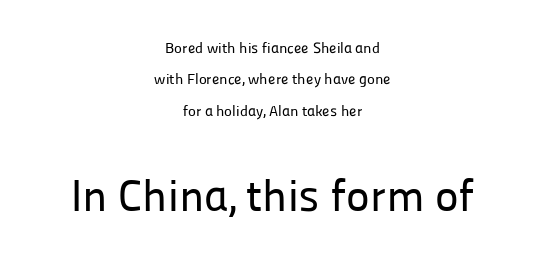
{"serif": "no", "italic": "no", "width": "normal", "stroke_contrast": "low", "x_height": "medium", "monospaced": "no", "underline": "no", "align": "center", "line_spacing": "loose", "line_spacing_ratio": 2.09, "letter_spacing": "normal", "letter_spacing_em": 0.0, "larger_block": "second", "size_ratio": 3.0, "glyph_px": 45}
